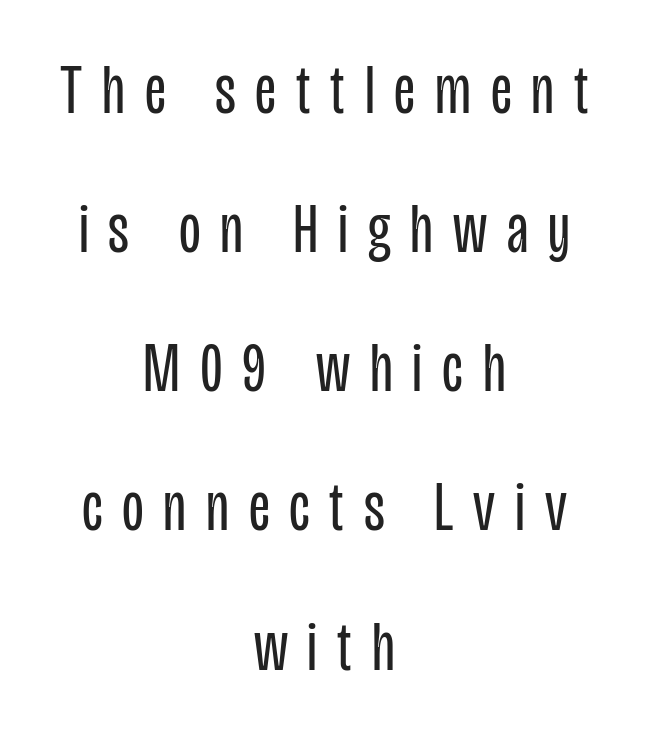
The image shows 71 px regular-weight, condensed sans-serif type, upright; set centered, loose line spacing (1.96x), unusually wide letter spacing (+0.28 em), not underlined; low stroke contrast and a large x-height.
